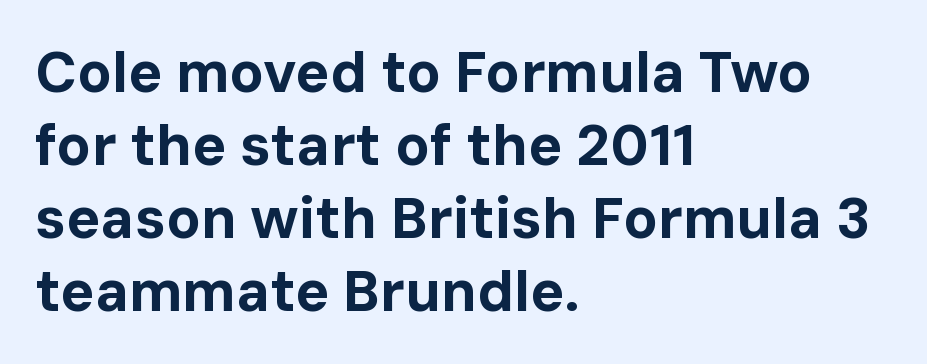
Q: Is the text bold? A: Yes.
Q: Is the text italic (slanted)? A: No, it is upright.
Q: Is the typeface a serif or a sans-serif typeface? A: Sans-serif.
Q: Is the text underlined? A: No.
Q: How is the paragraph aligned? A: Left-aligned.
Q: Is the spacing between letters normal or unusually wide? A: Normal.
Q: Is the spacing between lines tight, normal or loose? A: Normal.
Q: Width (condensed, normal, or wide)? A: Normal.
Q: Stroke contrast? A: Low.
Q: x-height? A: Medium.
Q: Monospaced? A: No.
